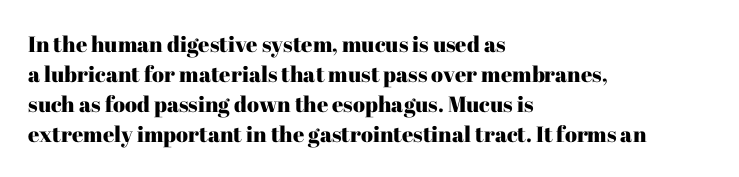
{"italic": "no", "underline": "no", "align": "left", "line_spacing": "normal", "line_spacing_ratio": 1.36, "letter_spacing": "normal", "letter_spacing_em": 0.0, "glyph_px": 22}
